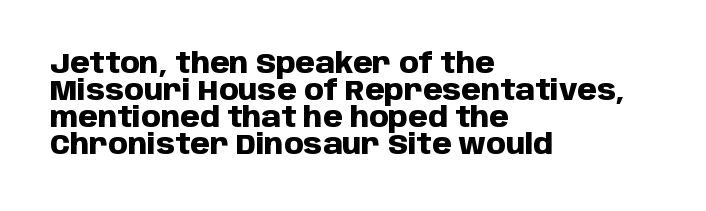
The image shows 28 px heavy sans-serif type, upright; set left-aligned, tight line spacing (0.96x), normal letter spacing, not underlined; low stroke contrast and a large x-height.
